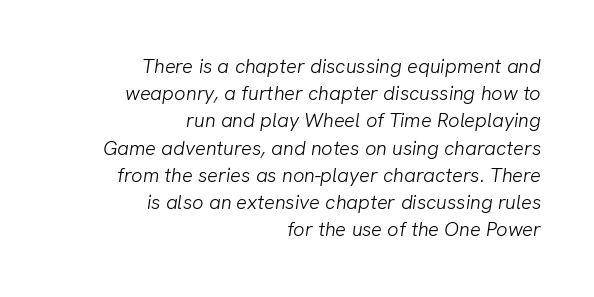
{"bold": "no", "underline": "no", "align": "right", "line_spacing": "normal", "line_spacing_ratio": 1.36, "letter_spacing": "normal", "letter_spacing_em": 0.0, "glyph_px": 20}
